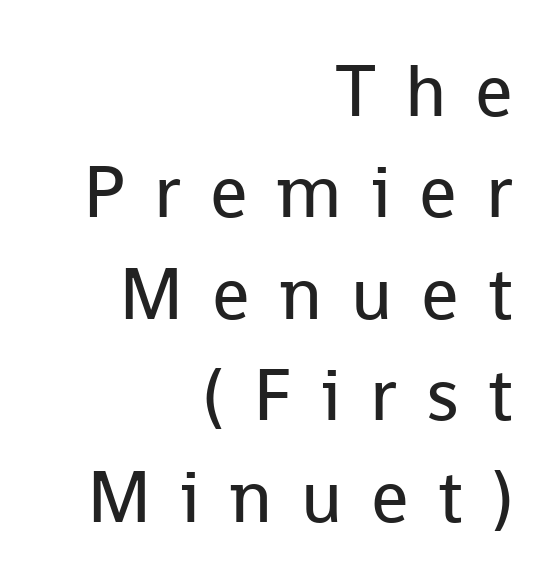
{"serif": "no", "italic": "no", "bold": "no", "weight": "regular", "width": "normal", "stroke_contrast": "low", "x_height": "medium", "monospaced": "no", "underline": "no", "align": "right", "line_spacing": "normal", "line_spacing_ratio": 1.37, "letter_spacing": "wide", "letter_spacing_em": 0.39, "glyph_px": 74}
